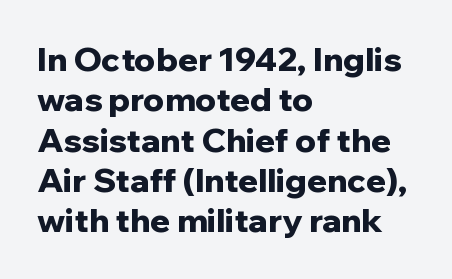
Anything drawn beneath the words? Only blank space. Looks like regular typesetting: each glyph gets only the width it needs. Nothing unusual about the tracking: characters are spaced as the font intends. Does the type have serifs? No, each stem ends abruptly. Is there any slant? The stems are plumb. Is the type bold? Yes — the strokes are clearly thick and heavy.
